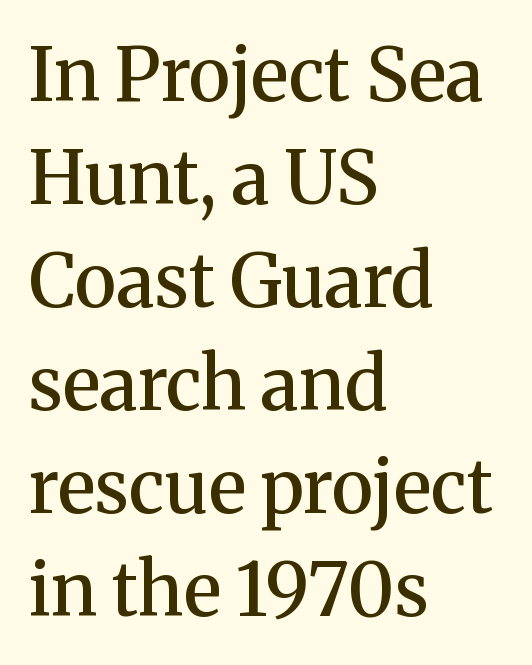
{"serif": "yes", "italic": "no", "bold": "semi", "weight": "semibold", "width": "normal", "stroke_contrast": "medium", "x_height": "medium", "monospaced": "no", "underline": "no", "align": "left", "line_spacing": "normal", "line_spacing_ratio": 1.41, "letter_spacing": "normal", "letter_spacing_em": 0.0, "glyph_px": 73}
